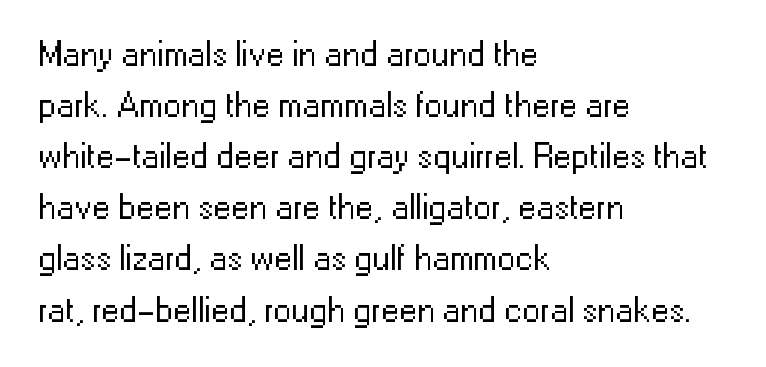
The lettering holds an erect, upright posture throughout. Any mark beneath the type? The region is blank. Does the type have serifs? No, each stem ends abruptly. The setting favours the left margin, as ordinary paragraphs usually do. No extra ink here — the face is not bold. Think of a printed novel: that variable character pitch is what you see here.
